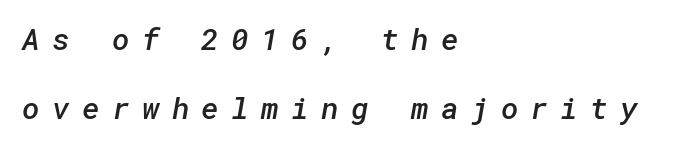
Q: Is the text bold? A: Semi-bold.
Q: Is the typeface a serif or a sans-serif typeface? A: Sans-serif.
Q: Is the text underlined? A: No.
Q: How is the paragraph aligned? A: Left-aligned.
Q: Is the spacing between letters normal or unusually wide? A: Unusually wide.
Q: Is the spacing between lines tight, normal or loose? A: Loose.
Q: Width (condensed, normal, or wide)? A: Normal.
Q: Stroke contrast? A: Low.
Q: x-height? A: Medium.
